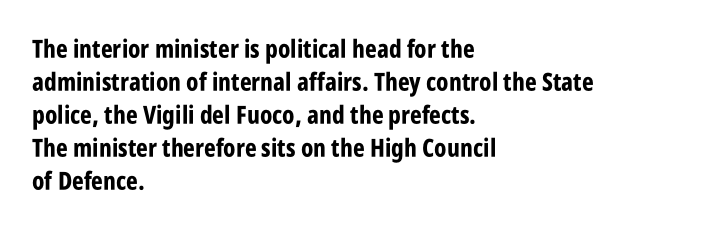
A full-strength bold gives these letters their thick strokes. The gaps between neighbouring characters are ordinary and unremarkable. The lines sit at an ordinary, default distance from one another. Descender tails drop into unmarked territory.
